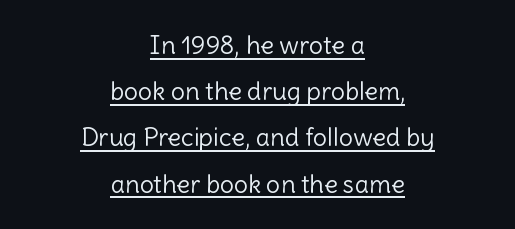
The image shows 25 px text type, upright; set centered, line spacing 1.85x, normal letter spacing, underlined.
